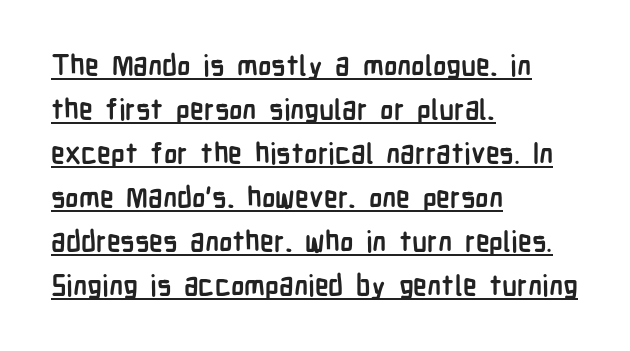
This sample has the flowing, uneven cadence of proportional lettering. Thick stems and heavy bowls — unmistakably bold. The letters stand straight up with perfectly vertical stems. In designer terms, the underline attribute is active on this setting.
